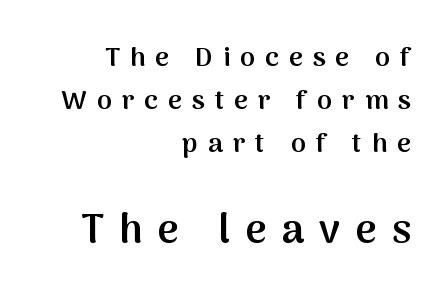
The letters advance in unequal steps, a hallmark of proportional type. Does the lettering tilt? It doesn't — this is upright. Words float on clear page, feet unadorned. Caption: expanded tracking, letters set apart. These lines sit exactly where default settings would place them. The setting favours the right margin, as signatures and pull-quotes sometimes do.
